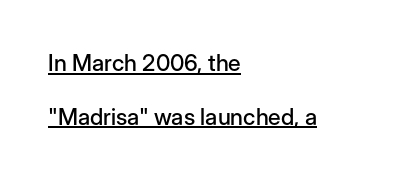
{"italic": "no", "underline": "yes", "align": "left", "line_spacing": "loose", "line_spacing_ratio": 2.33, "letter_spacing": "normal", "letter_spacing_em": 0.0, "glyph_px": 23}
